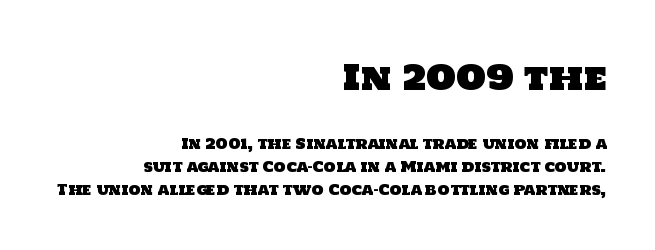
The image shows 34 px sans-serif type; set right-aligned, normal line spacing (1.64x), normal letter spacing, not underlined; the first (top) block is 2.43x larger; low stroke contrast and a large x-height.
